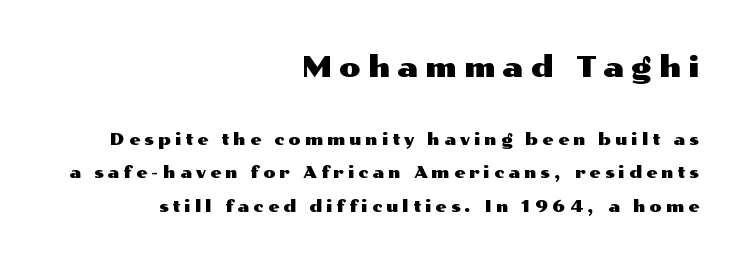
{"serif": "no", "italic": "no", "width": "wide", "stroke_contrast": "medium", "x_height": "medium", "monospaced": "no", "underline": "no", "align": "right", "line_spacing": "loose", "line_spacing_ratio": 2.07, "letter_spacing": "wide", "letter_spacing_em": 0.25, "larger_block": "first", "size_ratio": 1.75, "glyph_px": 28}
